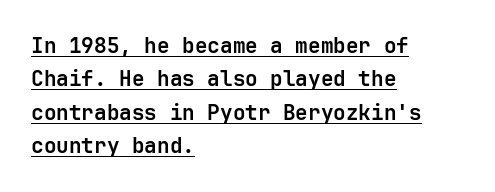
{"italic": "no", "bold": "yes", "underline": "yes", "align": "left", "line_spacing": "normal", "line_spacing_ratio": 1.59, "letter_spacing": "normal", "letter_spacing_em": 0.0, "glyph_px": 21}
